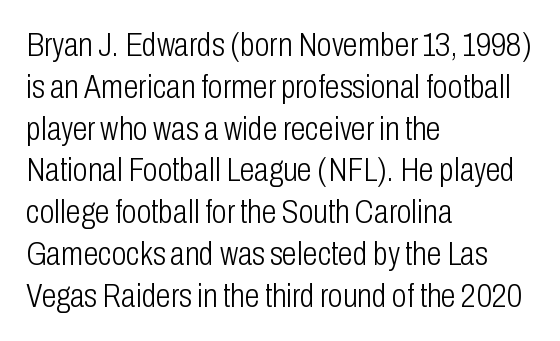
Is this a fixed-width face? No — the glyphs have proportional, varying widths. Honestly, the letter spacing is just normal — you wouldn't notice it. Ascenders rise straight up at ninety degrees. Vertical stems look standard width or narrower in stroke. Classification — sans serif. The lines are quadded left.
